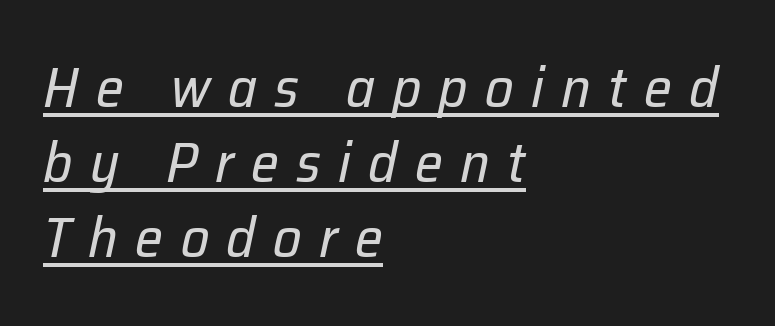
Q: Is the text bold? A: No.
Q: Is the text italic (slanted)? A: Yes, it leans right by about 12 degrees.
Q: Is the text underlined? A: Yes.
Q: How is the paragraph aligned? A: Left-aligned.
Q: Is the spacing between letters normal or unusually wide? A: Unusually wide.
Q: Is the spacing between lines tight, normal or loose? A: Normal.
Q: Width (condensed, normal, or wide)? A: Normal.
Q: Stroke contrast? A: Low.
Q: x-height? A: Medium.
Q: Monospaced? A: No.
